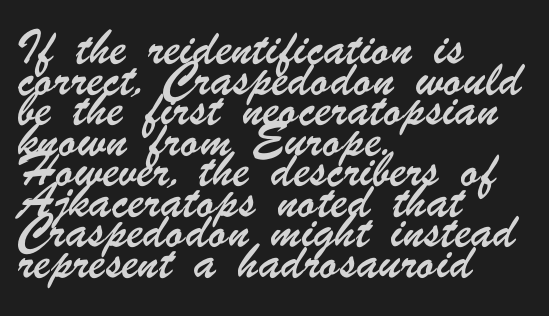
The passage shown is not underscored anywhere. Look at the tracking — it's just the regular setting, nothing added. Compared with typical paragraphs, the rows here are spaced about the same. The text block is weighted toward the left margin, trailing off unevenly rightward.
